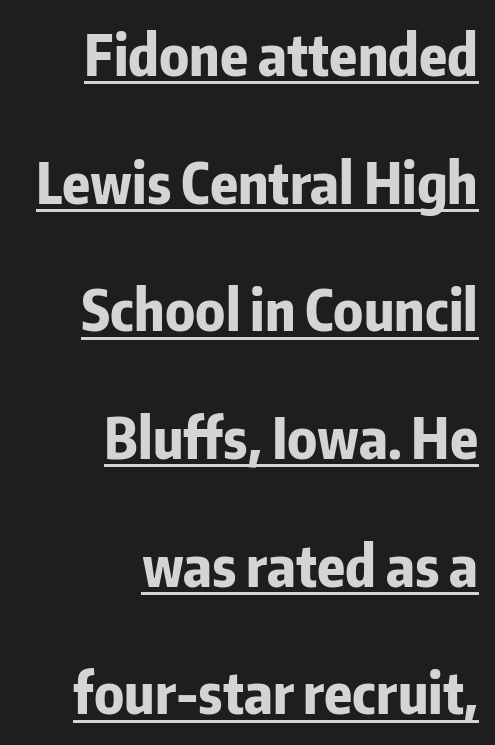
{"serif": "no", "italic": "no", "bold": "yes", "weight": "bold", "width": "condensed", "stroke_contrast": "low", "x_height": "medium", "monospaced": "no", "underline": "yes", "align": "right", "line_spacing": "loose", "line_spacing_ratio": 2.24, "letter_spacing": "normal", "letter_spacing_em": 0.0, "glyph_px": 57}
